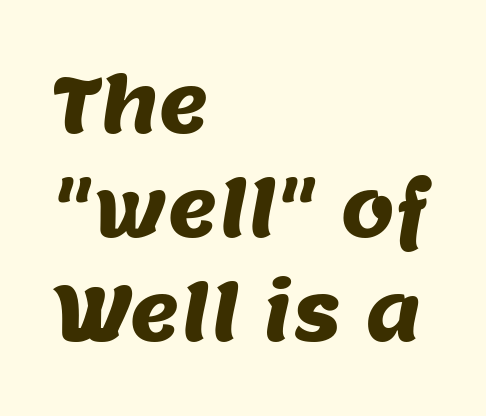
The image shows 77 px sans-serif type; set left-aligned, normal line spacing (1.35x), normal letter spacing, not underlined; medium stroke contrast and a large x-height.
